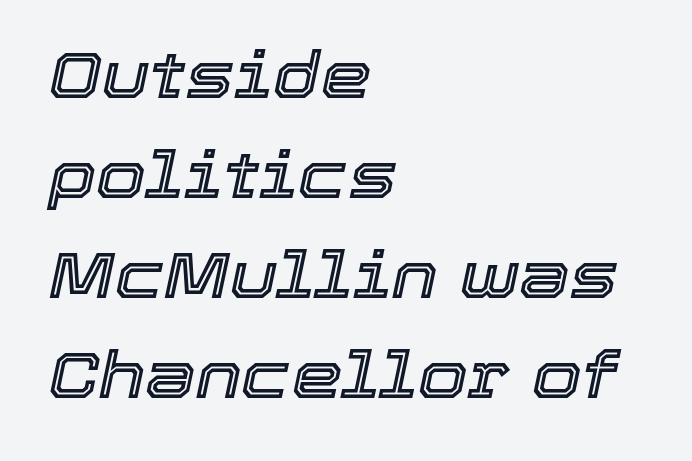
In CSS terms this would be text-align: left. The space between consecutive lines is moderate. Compared with typical body copy, the letter spacing here is the same. The letters advance in unequal steps, a hallmark of proportional type. The passage shown is not underscored anywhere. There's an unmistakable incline to the writing here.
